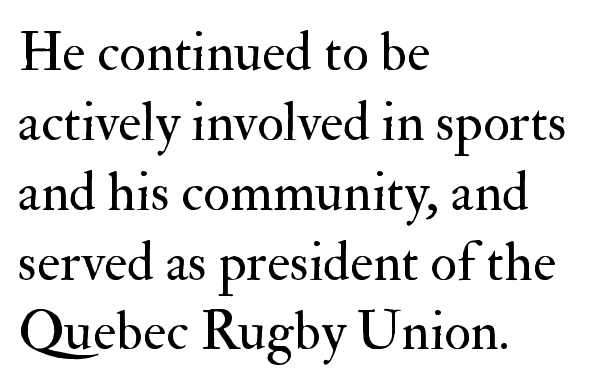
{"serif": "yes", "italic": "no", "bold": "no", "weight": "regular", "width": "normal", "stroke_contrast": "medium", "x_height": "small", "monospaced": "no", "underline": "no", "align": "left", "line_spacing": "normal", "line_spacing_ratio": 1.27, "letter_spacing": "normal", "letter_spacing_em": 0.0, "glyph_px": 55}
